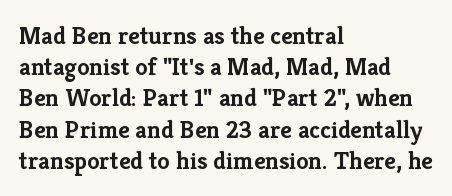
The image shows 25 px bold type, upright; set left-aligned, normal line spacing (1.25x), normal letter spacing, not underlined.
